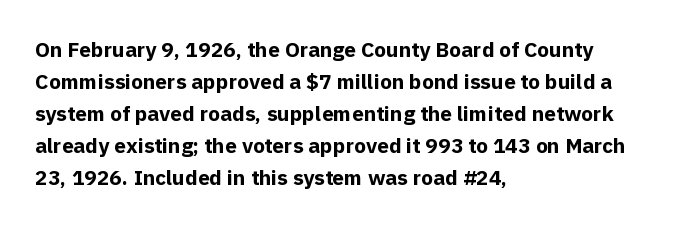
The image shows 21 px bold type, upright; set left-aligned, normal line spacing (1.52x), normal letter spacing, not underlined.
